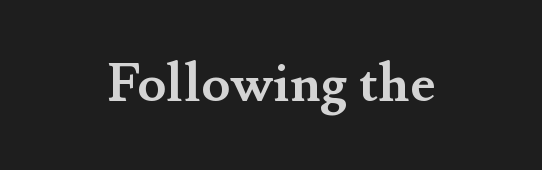
{"serif": "yes", "italic": "no", "bold": "yes", "weight": "semibold", "width": "normal", "stroke_contrast": "medium", "x_height": "small", "monospaced": "no", "underline": "no", "align": "center", "letter_spacing": "normal", "letter_spacing_em": 0.0, "glyph_px": 53}
